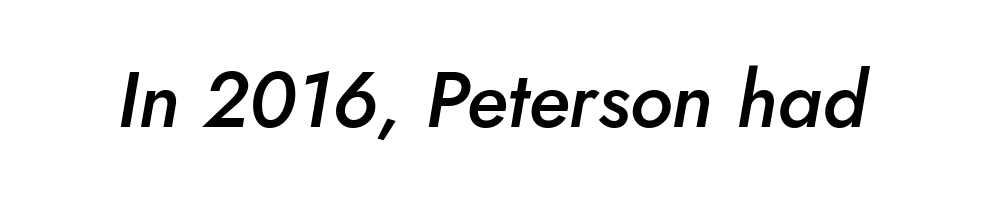
{"italic": "yes", "lean": "right", "slant_degrees": 10, "bold": "semi", "weight": "semibold", "width": "normal", "stroke_contrast": "low", "x_height": "small", "monospaced": "no", "underline": "no", "letter_spacing": "normal", "letter_spacing_em": 0.0, "glyph_px": 78}
